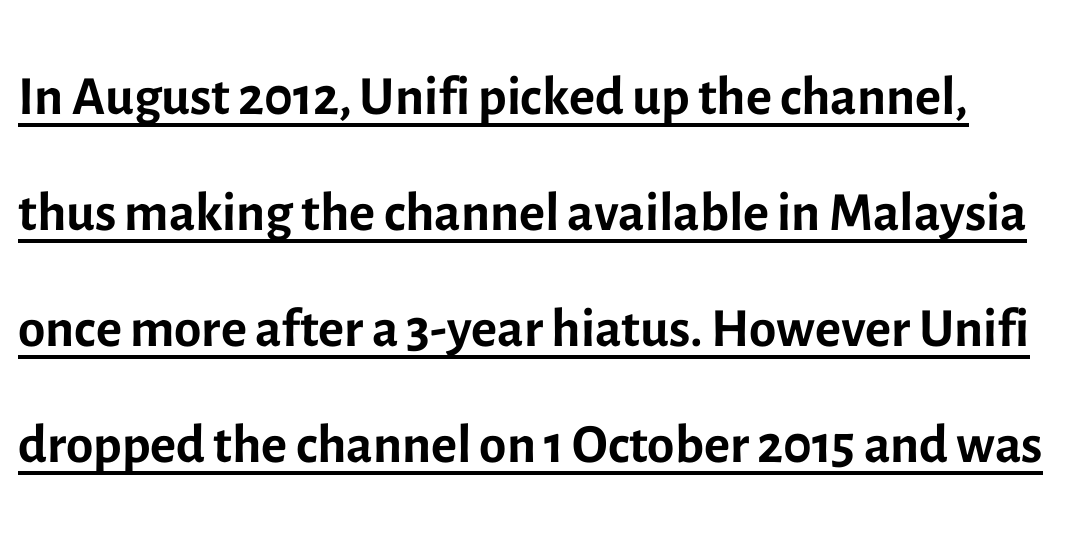
{"serif": "no", "italic": "no", "bold": "no", "weight": "regular", "width": "normal", "x_height": "medium", "monospaced": "no", "underline": "yes", "line_spacing": "normal", "line_spacing_ratio": 1.47, "letter_spacing": "normal", "letter_spacing_em": 0.0, "glyph_px": 79}
